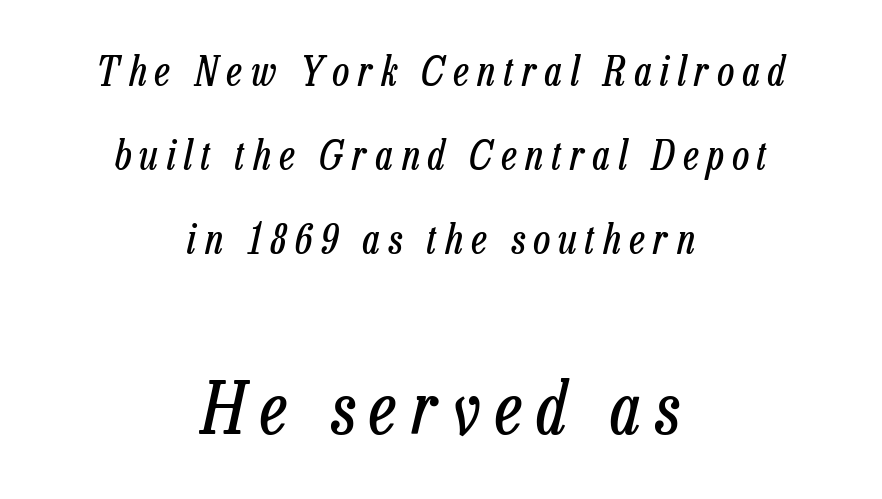
The image shows 72 px regular-weight, condensed type, italic (leaning right); set centered, loose line spacing (2.05x), unusually wide letter spacing (+0.21 em), not underlined; the second (bottom) block is 1.76x larger; low stroke contrast and a medium x-height.
